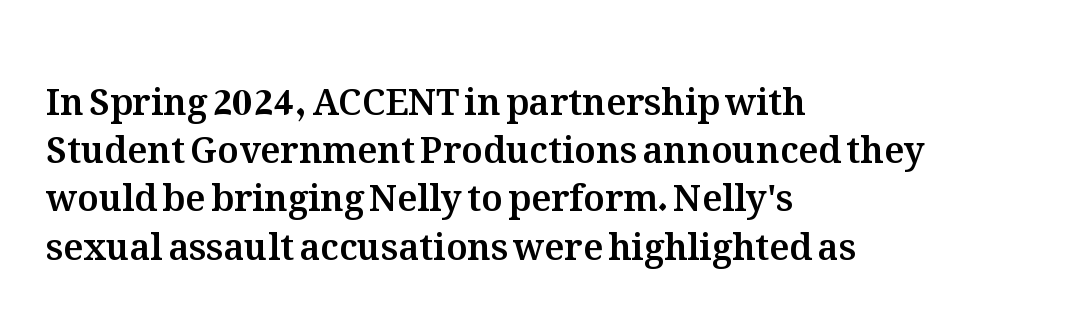
Nobody drew a line under any word here. If you drew a ruler down the left edge, every line would touch it. Summary of vertical rhythm: regular, with standard interline spacing. Is this a fixed-width face? No — the glyphs have proportional, varying widths. Short note: letters normally spaced.
